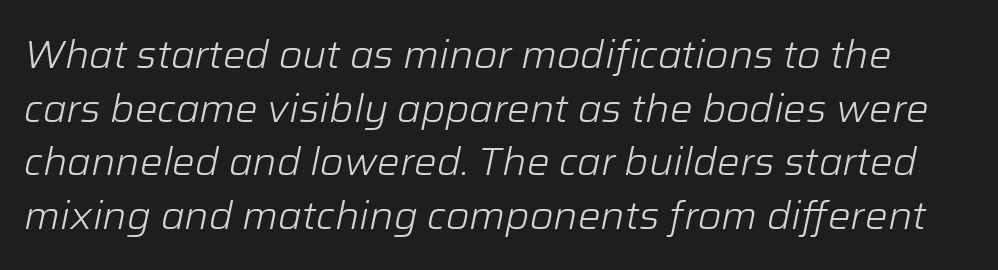
Q: Is the text bold? A: No.
Q: Is the text italic (slanted)? A: Yes, it leans right by about 12 degrees.
Q: Is the text underlined? A: No.
Q: Is the spacing between letters normal or unusually wide? A: Normal.
Q: Is the spacing between lines tight, normal or loose? A: Normal.
Q: Width (condensed, normal, or wide)? A: Normal.
Q: Stroke contrast? A: Low.
Q: x-height? A: Medium.
Q: Monospaced? A: No.
